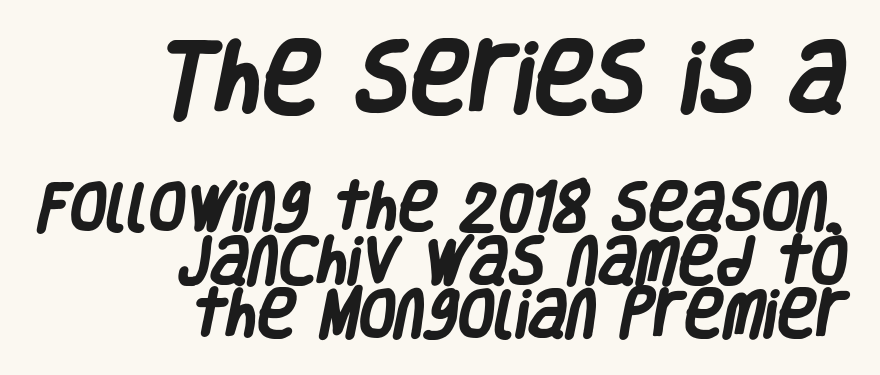
{"serif": "no", "bold": "yes", "weight": "heavy", "width": "condensed", "stroke_contrast": "low", "x_height": "large", "monospaced": "no", "underline": "no", "align": "right", "line_spacing": "tight", "line_spacing_ratio": 1.01, "letter_spacing": "normal", "letter_spacing_em": 0.0, "larger_block": "first", "size_ratio": 1.49, "glyph_px": 79}
